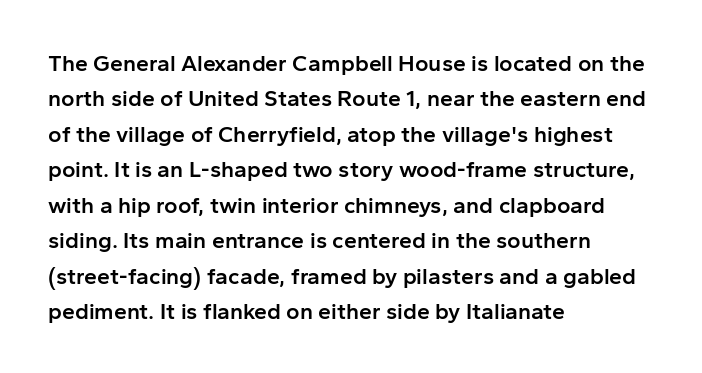
Q: Is the text bold? A: Semi-bold.
Q: Is the text italic (slanted)? A: No, it is upright.
Q: Is the text underlined? A: No.
Q: How is the paragraph aligned? A: Left-aligned.
Q: Is the spacing between letters normal or unusually wide? A: Normal.
Q: Is the spacing between lines tight, normal or loose? A: Normal.
